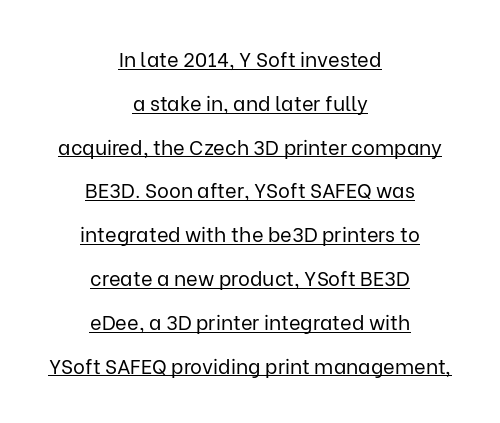
{"italic": "no", "bold": "no", "underline": "yes", "align": "center", "line_spacing": "loose", "line_spacing_ratio": 2.19, "letter_spacing": "normal", "letter_spacing_em": 0.0, "glyph_px": 20}
